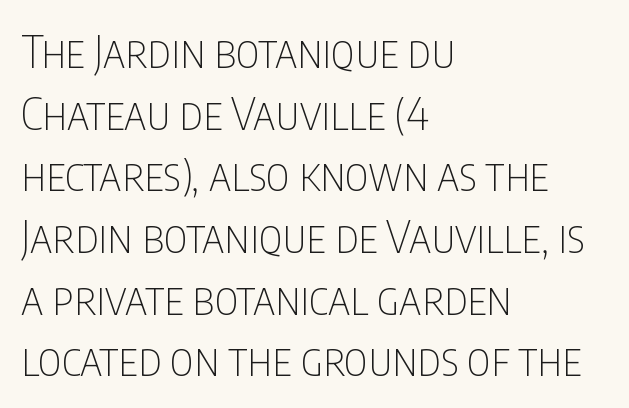
{"serif": "no", "italic": "no", "bold": "no", "weight": "thin", "width": "condensed", "stroke_contrast": "low", "x_height": "large", "monospaced": "no", "underline": "no", "align": "left", "line_spacing": "normal", "line_spacing_ratio": 1.37, "letter_spacing": "normal", "letter_spacing_em": 0.0, "glyph_px": 45}
